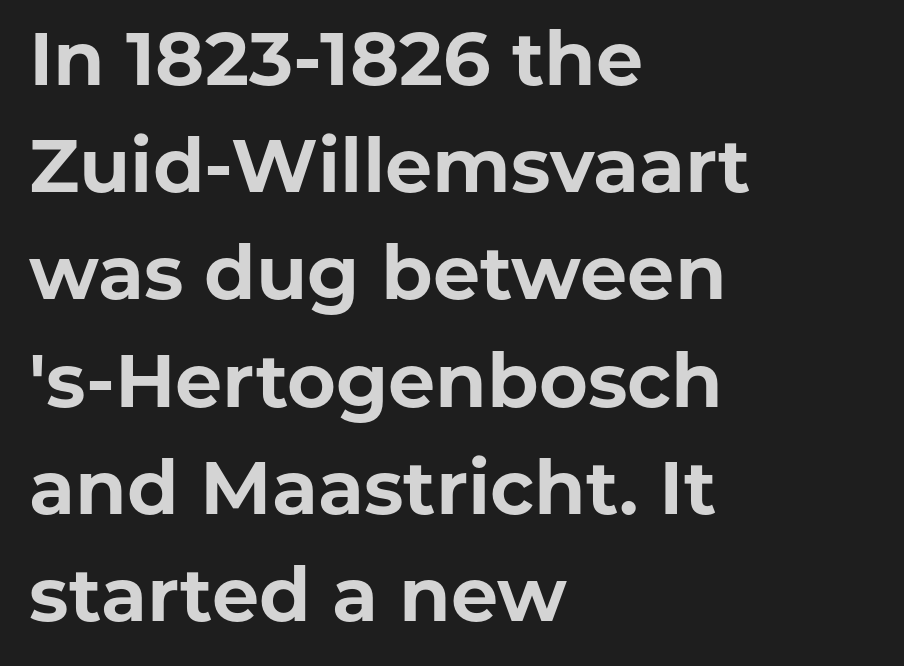
Q: Is the text bold? A: Yes.
Q: Is the text italic (slanted)? A: No, it is upright.
Q: Is the typeface a serif or a sans-serif typeface? A: Sans-serif.
Q: Is the text underlined? A: No.
Q: How is the paragraph aligned? A: Left-aligned.
Q: Is the spacing between letters normal or unusually wide? A: Normal.
Q: Is the spacing between lines tight, normal or loose? A: Normal.
Q: Width (condensed, normal, or wide)? A: Normal.
Q: Stroke contrast? A: Low.
Q: x-height? A: Medium.
Q: Monospaced? A: No.
